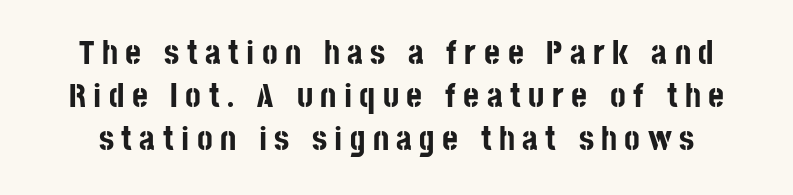
Rows of type keep a routine distance in the vertical direction. Compared with typical body copy, the letter spacing here is much looser. You can tell from the bare stems that sans-serif type was used. Note the varied advance widths — an 'i' is clearly narrower than an 'm'.
